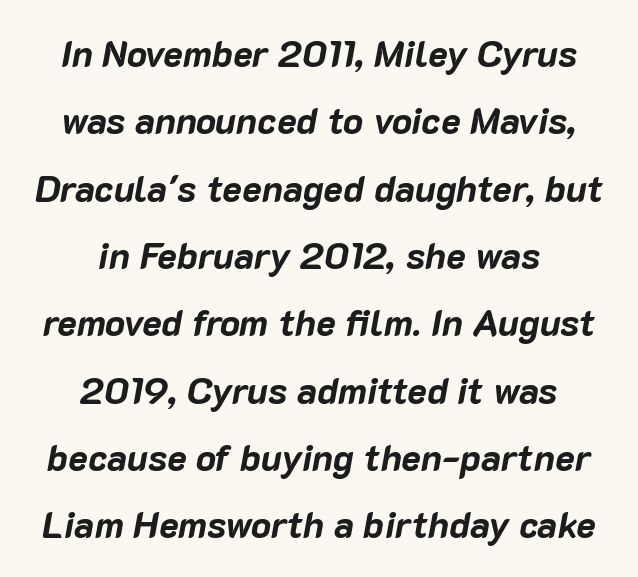
It's the slanting kind of type. In CSS terms this would be text-align: center. Unmarked baselines from the first word to the last. Between one letter and the next there's only the usual sliver of space.
